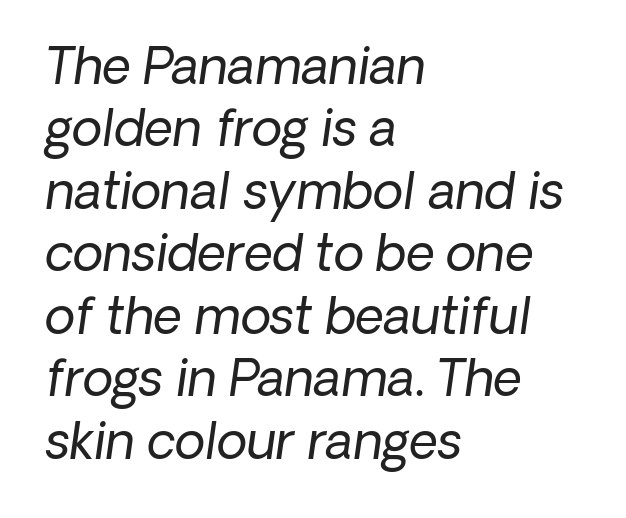
Q: Is the text bold? A: No.
Q: Is the text italic (slanted)? A: Yes, it leans right by about 8 degrees.
Q: Is the text underlined? A: No.
Q: How is the paragraph aligned? A: Left-aligned.
Q: Is the spacing between letters normal or unusually wide? A: Normal.
Q: Is the spacing between lines tight, normal or loose? A: Normal.
Q: Width (condensed, normal, or wide)? A: Normal.
Q: Stroke contrast? A: Low.
Q: x-height? A: Medium.
Q: Monospaced? A: No.
